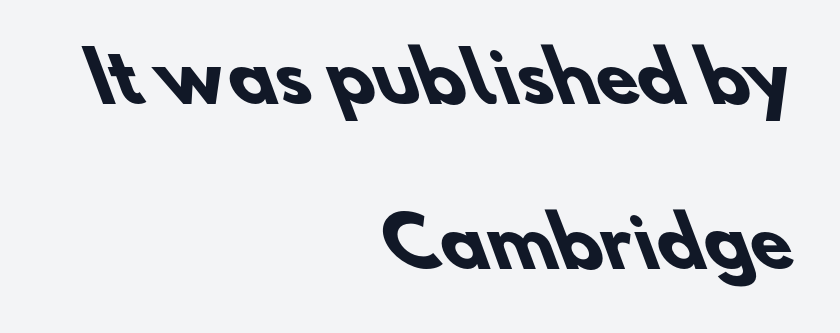
Q: Is the text bold? A: Yes.
Q: Is the typeface a serif or a sans-serif typeface? A: Sans-serif.
Q: Is the text underlined? A: No.
Q: How is the paragraph aligned? A: Right-aligned.
Q: Is the spacing between letters normal or unusually wide? A: Normal.
Q: Is the spacing between lines tight, normal or loose? A: Loose.
Q: Width (condensed, normal, or wide)? A: Normal.
Q: Stroke contrast? A: Low.
Q: x-height? A: Small.
Q: Monospaced? A: No.
